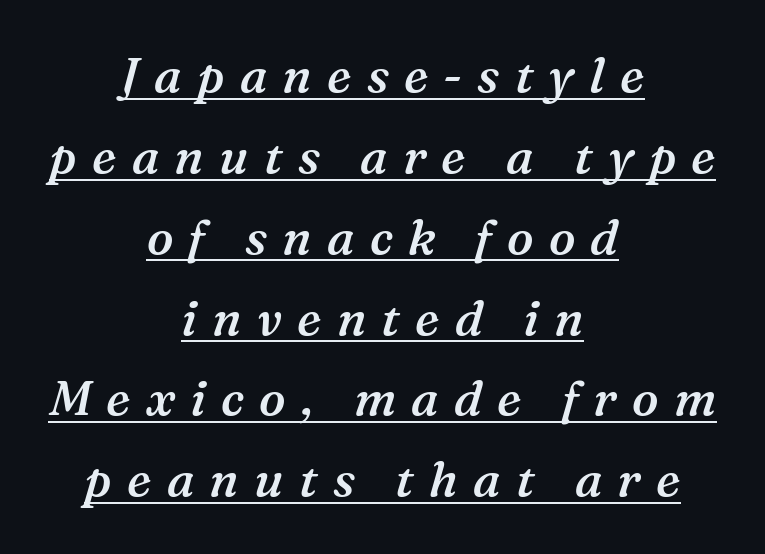
I'd describe the lettering as semibold — firm but not a full bold. Successive baselines arrive at the customary interval. The tracking reads as deliberately expanded to a designer's eye. You can tell from the footed stems that serif type was used.
